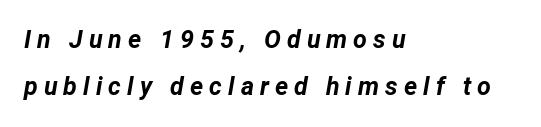
{"italic": "yes", "lean": "right", "slant_degrees": 12, "bold": "yes", "underline": "no", "align": "left", "line_spacing_ratio": 1.89, "letter_spacing": "wide", "letter_spacing_em": 0.24, "glyph_px": 25}
